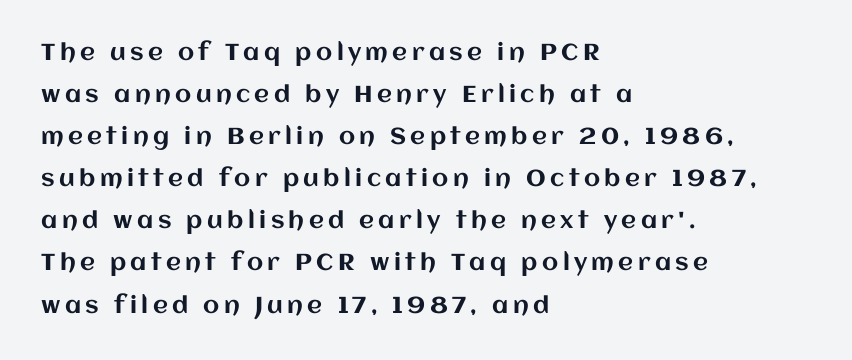
In terms of posture, this sample is upright. Where is the straight margin? On the left. The area under the type is left untouched.
